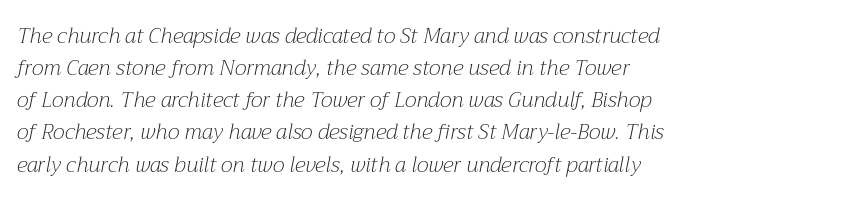
The image shows 21 px text type, italic (leaning right); set left-aligned, normal line spacing (1.53x), normal letter spacing, not underlined.
